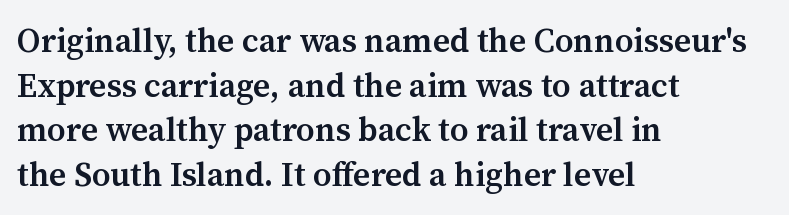
Q: Is the text bold? A: Semi-bold.
Q: Is the text italic (slanted)? A: No, it is upright.
Q: Is the typeface a serif or a sans-serif typeface? A: Serif.
Q: Is the text underlined? A: No.
Q: How is the paragraph aligned? A: Left-aligned.
Q: Is the spacing between letters normal or unusually wide? A: Normal.
Q: Is the spacing between lines tight, normal or loose? A: Normal.
Q: Width (condensed, normal, or wide)? A: Normal.
Q: Stroke contrast? A: Medium.
Q: x-height? A: Medium.
Q: Monospaced? A: No.
